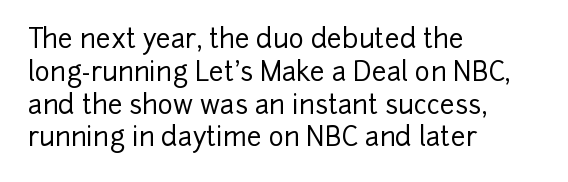
The image shows 26 px text type, upright; set left-aligned, normal line spacing (1.26x), normal letter spacing, not underlined.
